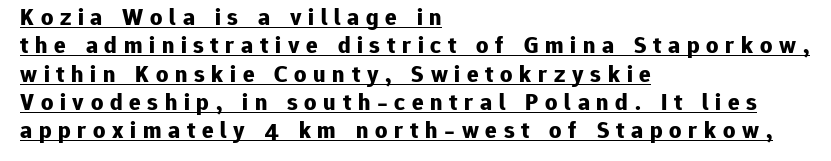
Q: Is the text bold? A: Yes.
Q: Is the text italic (slanted)? A: No, it is upright.
Q: Is the text underlined? A: Yes.
Q: How is the paragraph aligned? A: Left-aligned.
Q: Is the spacing between letters normal or unusually wide? A: Unusually wide.
